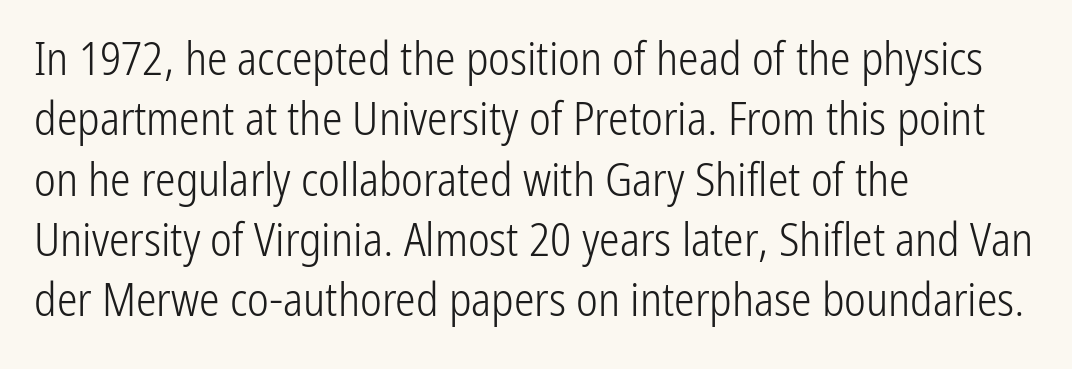
The image shows 46 px light, condensed sans-serif type, upright; set left-aligned, normal line spacing (1.31x), normal letter spacing, not underlined; low stroke contrast and a medium x-height.
